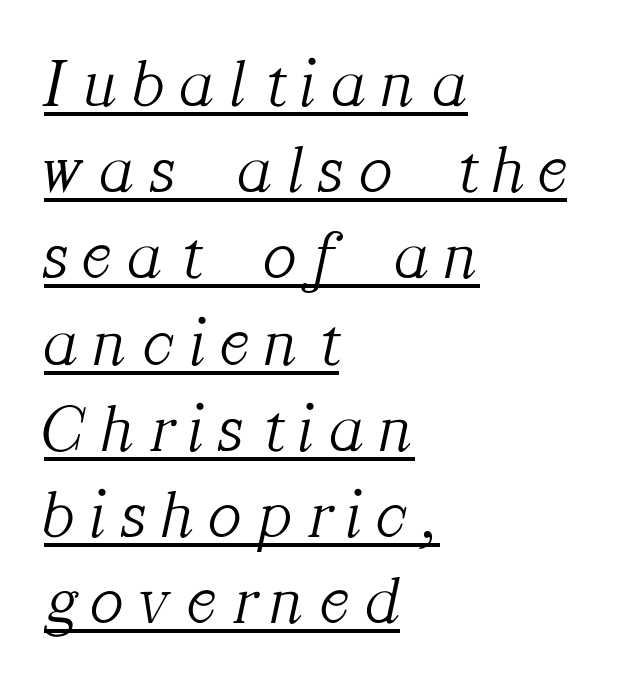
Q: Is the text bold? A: No.
Q: Is the text italic (slanted)? A: Yes, it leans right by about 12 degrees.
Q: Is the typeface a serif or a sans-serif typeface? A: Serif.
Q: Is the text underlined? A: Yes.
Q: How is the paragraph aligned? A: Left-aligned.
Q: Is the spacing between letters normal or unusually wide? A: Unusually wide.
Q: Is the spacing between lines tight, normal or loose? A: Normal.
Q: Width (condensed, normal, or wide)? A: Normal.
Q: Stroke contrast? A: Medium.
Q: x-height? A: Medium.
Q: Monospaced? A: No.
